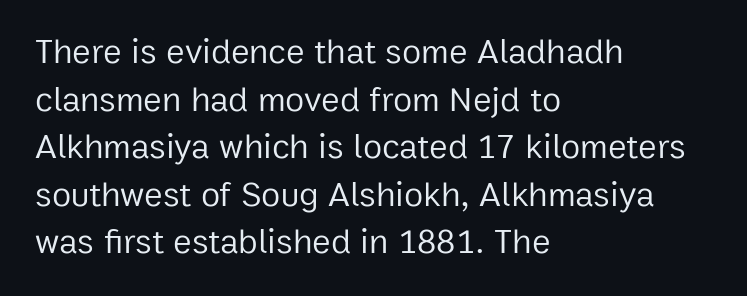
Q: Is the text bold? A: No.
Q: Is the text italic (slanted)? A: No, it is upright.
Q: Is the typeface a serif or a sans-serif typeface? A: Sans-serif.
Q: Is the text underlined? A: No.
Q: How is the paragraph aligned? A: Left-aligned.
Q: Is the spacing between letters normal or unusually wide? A: Normal.
Q: Is the spacing between lines tight, normal or loose? A: Normal.
Q: Width (condensed, normal, or wide)? A: Normal.
Q: Stroke contrast? A: Low.
Q: x-height? A: Medium.
Q: Monospaced? A: No.
